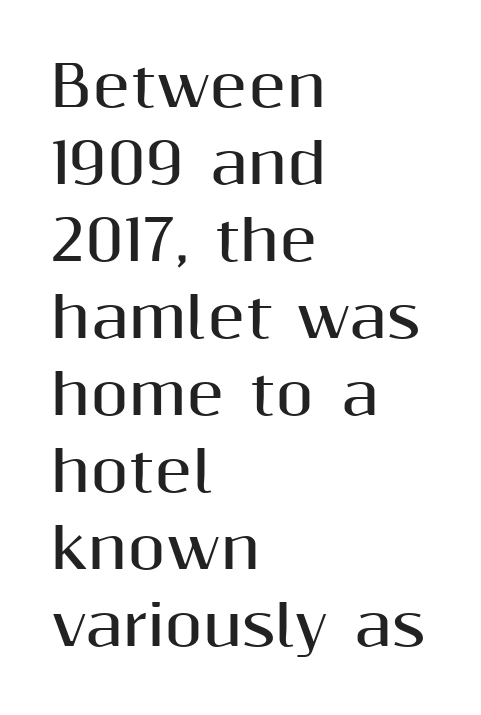
Q: Is the text bold? A: Yes.
Q: Is the text italic (slanted)? A: No, it is upright.
Q: Is the typeface a serif or a sans-serif typeface? A: Sans-serif.
Q: Is the text underlined? A: No.
Q: How is the paragraph aligned? A: Left-aligned.
Q: Is the spacing between letters normal or unusually wide? A: Normal.
Q: Is the spacing between lines tight, normal or loose? A: Normal.
Q: Width (condensed, normal, or wide)? A: Normal.
Q: Stroke contrast? A: Medium.
Q: x-height? A: Medium.
Q: Monospaced? A: No.
